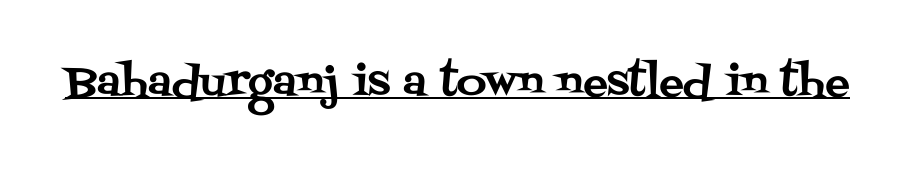
The image shows 41 px serif type, upright; set normal letter spacing, underlined; medium stroke contrast and a large x-height.
